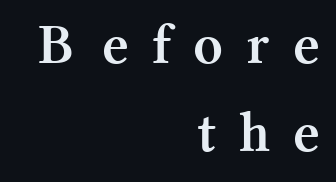
The letters are bold, with thick, heavy strokes. The tracking jumps out immediately: characters are airy and widely separated. The text block is weighted toward the right margin, trailing off unevenly leftward. These lines are rendered in a variable-pitch font. A roman cut, with each character standing at attention. Underline: absent.
